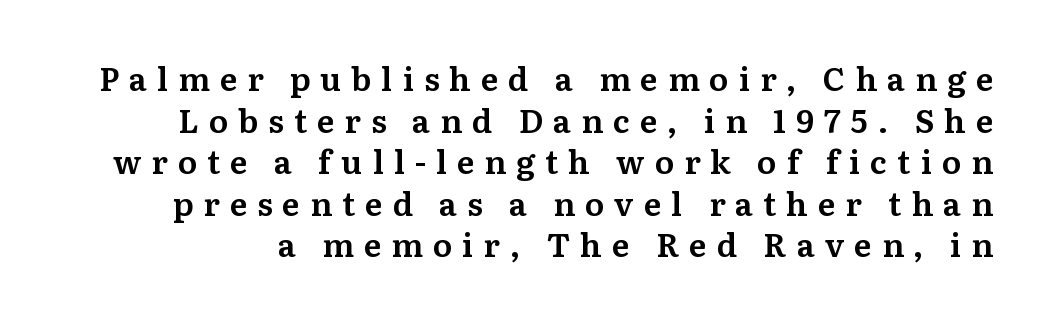
Q: Is the text italic (slanted)? A: No, it is upright.
Q: Is the typeface a serif or a sans-serif typeface? A: Serif.
Q: Is the text underlined? A: No.
Q: Is the spacing between letters normal or unusually wide? A: Unusually wide.
Q: Is the spacing between lines tight, normal or loose? A: Normal.
Q: Width (condensed, normal, or wide)? A: Normal.
Q: Stroke contrast? A: Medium.
Q: x-height? A: Medium.
Q: Monospaced? A: No.
